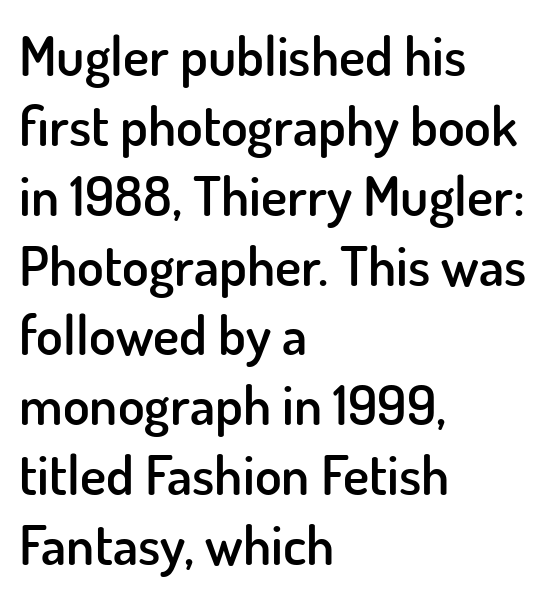
Every row of glyphs begins at an identical x-position on the left. The line texture is even and compact thanks to regular tracking. Semibold letterforms, between regular and bold. The passage shown is typed in a proportional face where columns would drift. The rendering uses a moderate line-height, typical for paragraphs. Has an underline been added? It has not.
